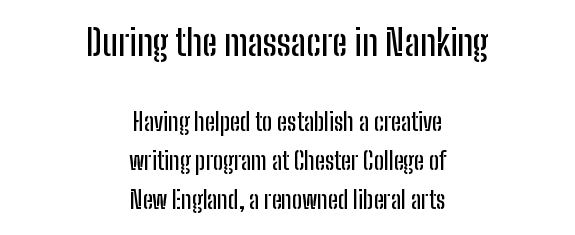
{"serif": "no", "italic": "no", "width": "condensed", "stroke_contrast": "low", "x_height": "medium", "monospaced": "no", "underline": "no", "align": "center", "line_spacing": "normal", "line_spacing_ratio": 1.62, "letter_spacing": "normal", "letter_spacing_em": 0.0, "larger_block": "first", "size_ratio": 1.5, "glyph_px": 36}
